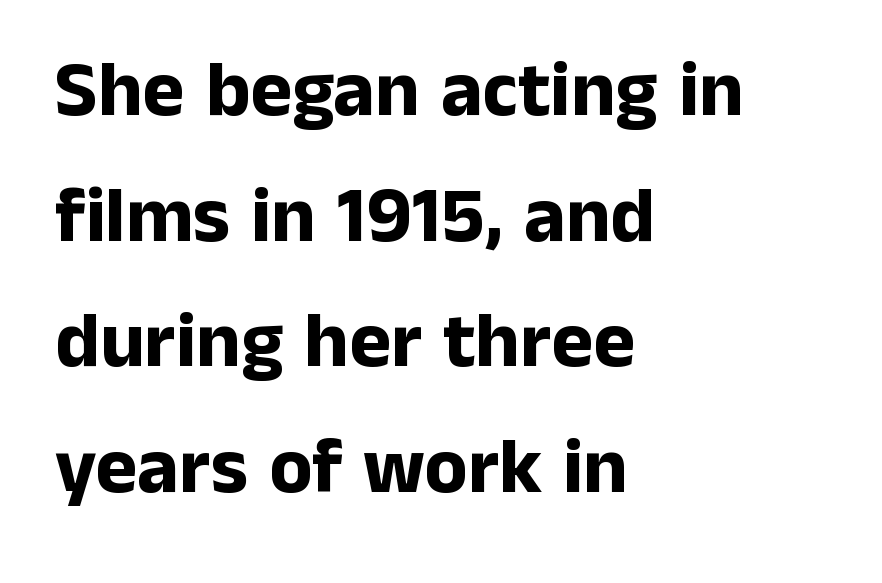
The image shows 79 px bold sans-serif type, upright; set left-aligned, normal line spacing (1.59x), normal letter spacing, not underlined; low stroke contrast and a medium x-height.
